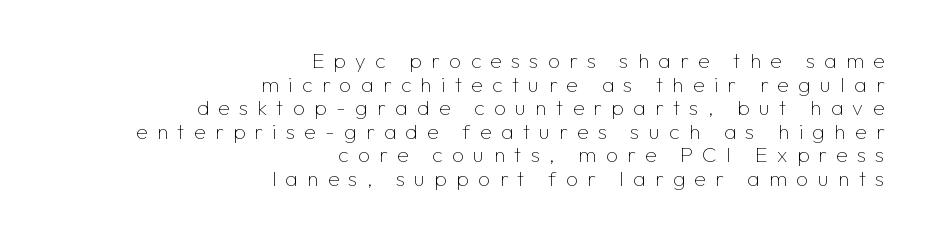
{"italic": "no", "bold": "no", "underline": "no", "align": "right", "line_spacing": "tight", "line_spacing_ratio": 1.12, "letter_spacing": "wide", "letter_spacing_em": 0.45, "glyph_px": 21}
